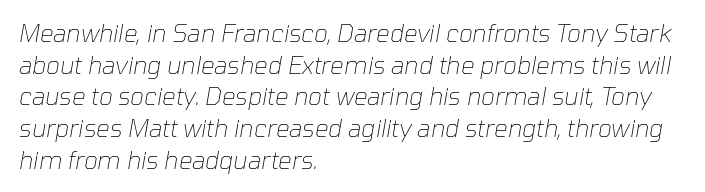
Glance below the letters and you will spot only blank space. A normal amount of white space separates one row of letters from the next. These lines stack with their left ends in a neat column. No heavy texture on the line: the type isn't bold. Here the glyphs are tracked normally, forming tight word shapes.
